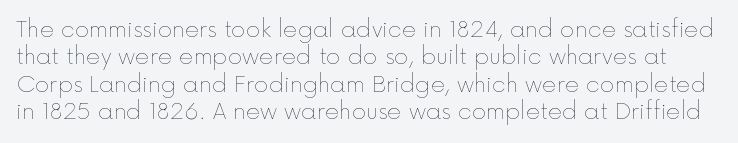
Q: Is the text bold? A: No.
Q: Is the text italic (slanted)? A: No, it is upright.
Q: Is the text underlined? A: No.
Q: Is the spacing between letters normal or unusually wide? A: Normal.
Q: Is the spacing between lines tight, normal or loose? A: Normal.
